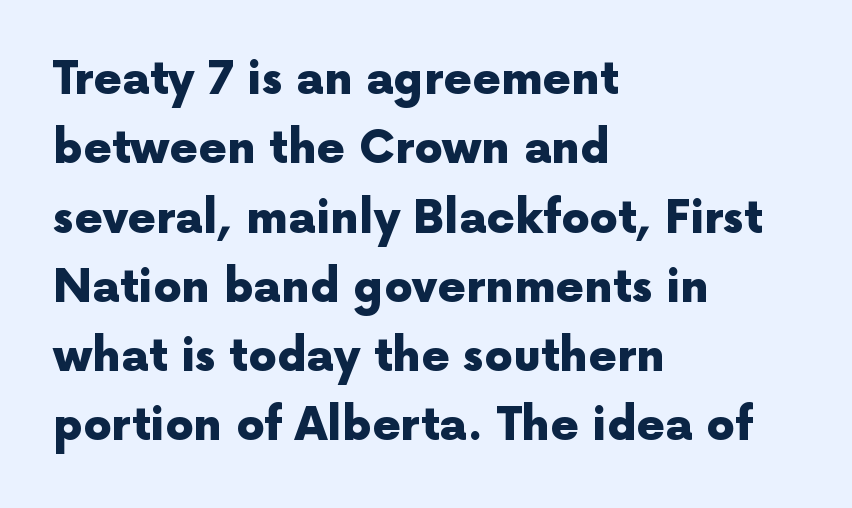
Q: Is the text bold? A: Yes.
Q: Is the text italic (slanted)? A: No, it is upright.
Q: Is the typeface a serif or a sans-serif typeface? A: Sans-serif.
Q: Is the text underlined? A: No.
Q: How is the paragraph aligned? A: Left-aligned.
Q: Is the spacing between letters normal or unusually wide? A: Normal.
Q: Is the spacing between lines tight, normal or loose? A: Normal.
Q: Width (condensed, normal, or wide)? A: Normal.
Q: x-height? A: Medium.
Q: Monospaced? A: No.
